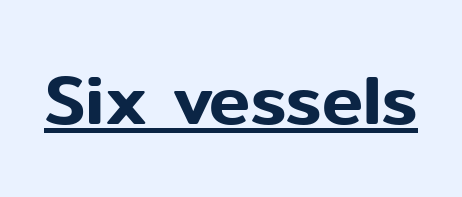
{"serif": "no", "italic": "no", "width": "normal", "stroke_contrast": "low", "x_height": "medium", "monospaced": "no", "underline": "yes", "letter_spacing": "normal", "letter_spacing_em": 0.0, "glyph_px": 69}
